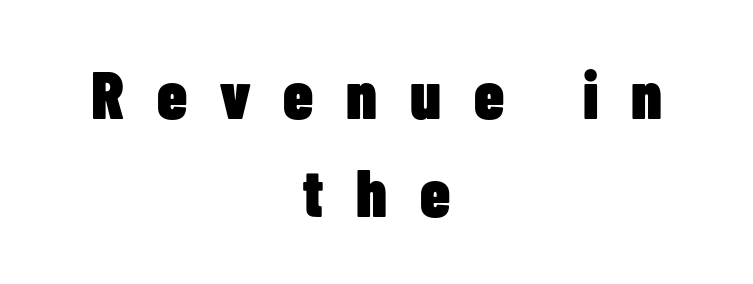
The image shows 67 px heavy, condensed sans-serif type, upright; set centered, normal line spacing (1.47x), unusually wide letter spacing (+0.49 em), not underlined; low stroke contrast and a medium x-height.
